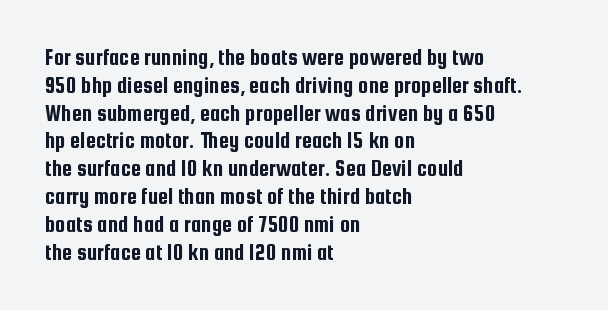
Here the glyphs are tracked normally, forming tight word shapes. The specimen omits any rule beneath the text block's lines. Vertical strokes here are truly vertical. The lines in this sample share a left origin and differ only in where they stop.
